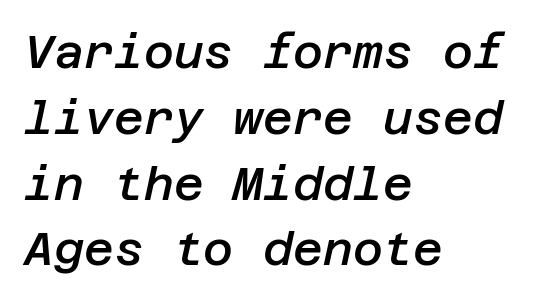
The image shows 46 px semibold type, italic (leaning right); set left-aligned, normal line spacing (1.43x), normal letter spacing, not underlined; low stroke contrast and a large x-height.
